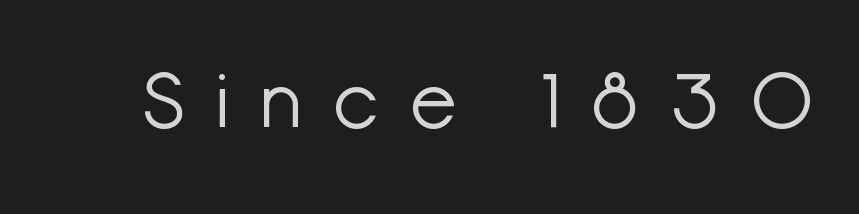
Glyph-to-glyph distance is far greater than everyday printed text. The letters stand straight up with perfectly vertical stems. Note the varied advance widths — an 'i' is clearly narrower than an 'm'. Words float on clear page, feet unadorned. The glyphs in this specimen are sans serif. No chunkiness to these letters — they're not bold.
